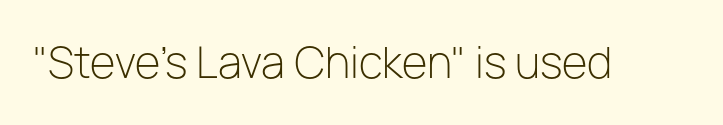
The image shows 42 px light sans-serif type, upright; set normal letter spacing, not underlined; low stroke contrast and a medium x-height.
